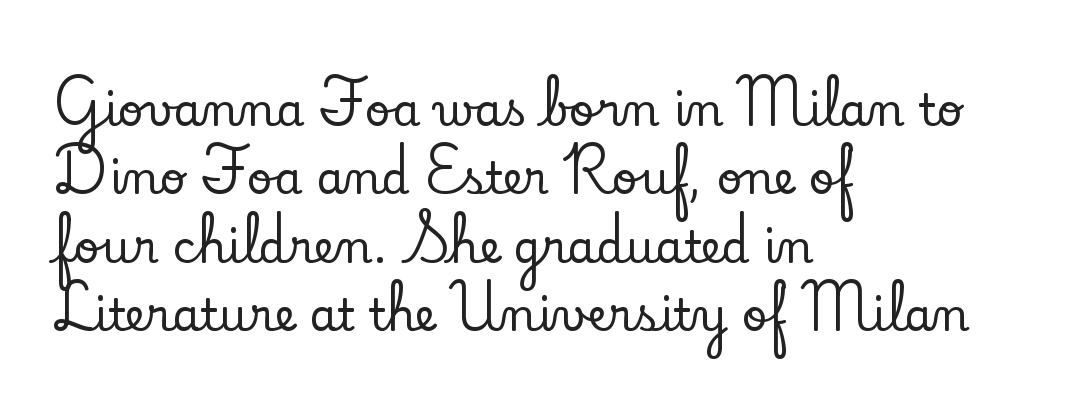
Q: Is the text italic (slanted)? A: No, it is upright.
Q: Is the typeface a serif or a sans-serif typeface? A: Serif.
Q: Is the text underlined? A: No.
Q: How is the paragraph aligned? A: Left-aligned.
Q: Is the spacing between letters normal or unusually wide? A: Normal.
Q: Is the spacing between lines tight, normal or loose? A: Normal.
Q: Width (condensed, normal, or wide)? A: Normal.
Q: Stroke contrast? A: Low.
Q: x-height? A: Small.
Q: Monospaced? A: No.
